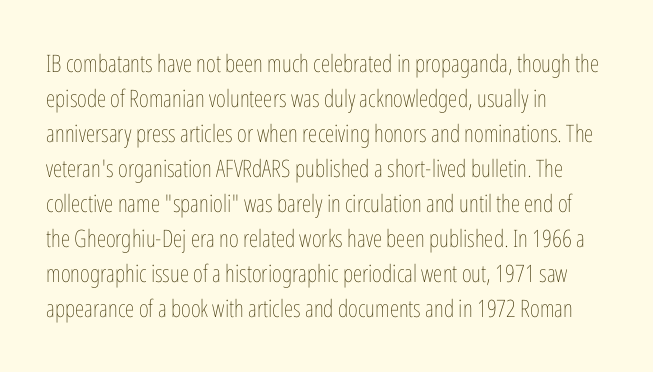
No word sits above an underline. This is the regular roman posture of the typeface. The lines in this sample share a left origin and differ only in where they stop. Successive baselines arrive at the customary interval.
